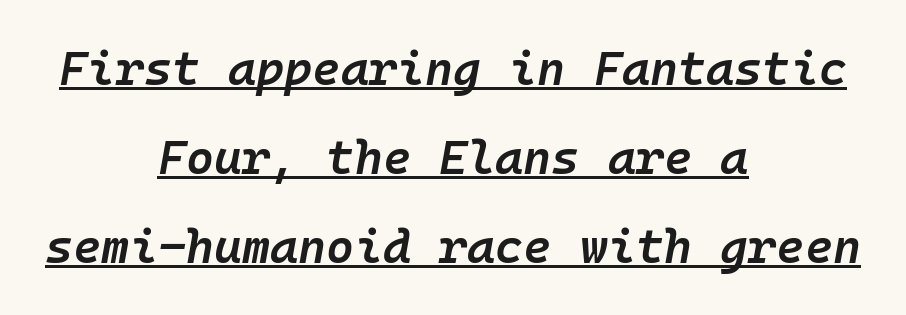
Q: Is the text bold? A: Semi-bold.
Q: Is the text italic (slanted)? A: Yes, it leans right by about 10 degrees.
Q: Is the text underlined? A: Yes.
Q: How is the paragraph aligned? A: Centered.
Q: Is the spacing between letters normal or unusually wide? A: Normal.
Q: Width (condensed, normal, or wide)? A: Normal.
Q: Stroke contrast? A: Low.
Q: x-height? A: Medium.
Q: Monospaced? A: Yes.
